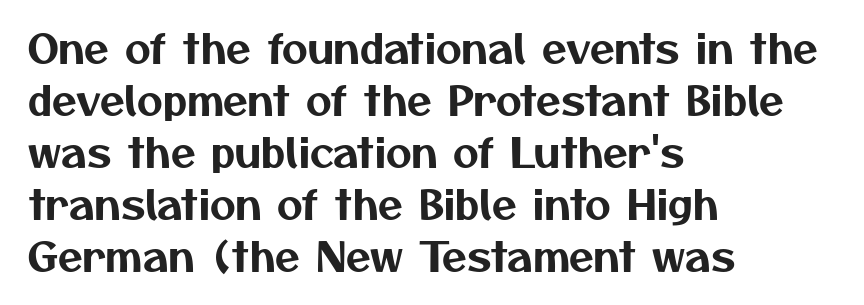
Q: Is the typeface a serif or a sans-serif typeface? A: Sans-serif.
Q: Is the text underlined? A: No.
Q: How is the paragraph aligned? A: Left-aligned.
Q: Is the spacing between letters normal or unusually wide? A: Normal.
Q: Is the spacing between lines tight, normal or loose? A: Normal.
Q: Width (condensed, normal, or wide)? A: Normal.
Q: Stroke contrast? A: Medium.
Q: x-height? A: Medium.
Q: Monospaced? A: No.
